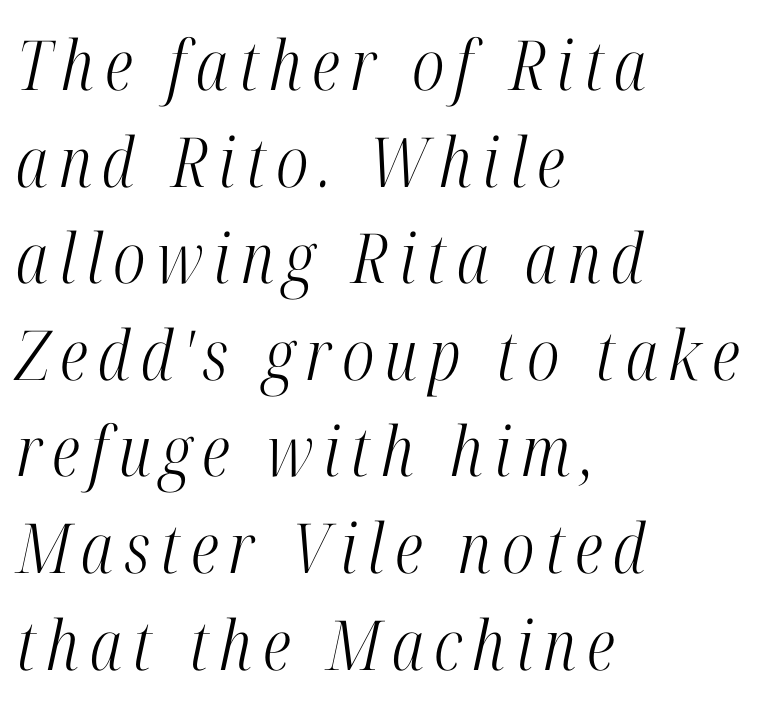
Q: Is the text bold? A: No.
Q: Is the text italic (slanted)? A: Yes, it leans right by about 12 degrees.
Q: Is the typeface a serif or a sans-serif typeface? A: Serif.
Q: Is the text underlined? A: No.
Q: How is the paragraph aligned? A: Left-aligned.
Q: Is the spacing between lines tight, normal or loose? A: Normal.
Q: Width (condensed, normal, or wide)? A: Condensed.
Q: Stroke contrast? A: High.
Q: x-height? A: Medium.
Q: Monospaced? A: No.
